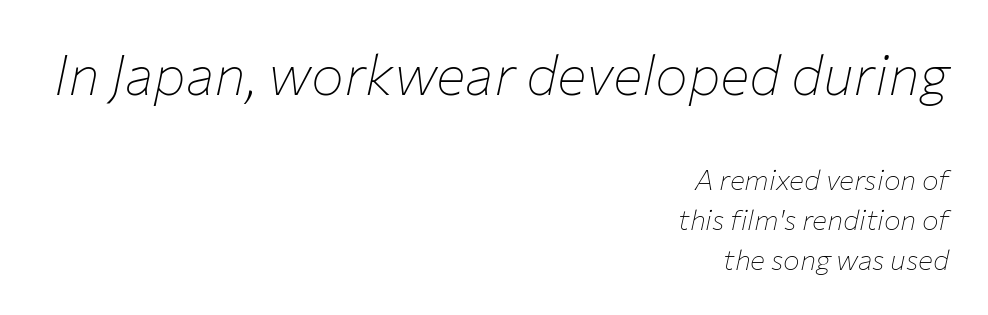
Quick note: underline off. There is no visible air inserted between adjacent glyphs. There's an unmistakable incline to the writing here. Short and long lines alike share a common ending point at right. If you squint, the top block still reads clearly — it's the larger of the two.
